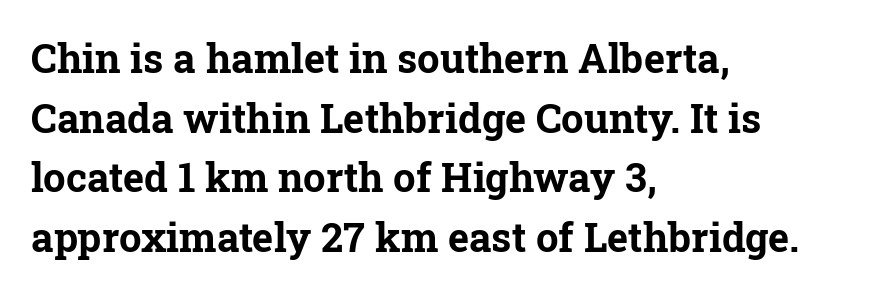
Q: Is the text bold? A: Yes.
Q: Is the text italic (slanted)? A: No, it is upright.
Q: Is the typeface a serif or a sans-serif typeface? A: Serif.
Q: Is the text underlined? A: No.
Q: How is the paragraph aligned? A: Left-aligned.
Q: Is the spacing between letters normal or unusually wide? A: Normal.
Q: Is the spacing between lines tight, normal or loose? A: Normal.
Q: Width (condensed, normal, or wide)? A: Normal.
Q: Stroke contrast? A: Low.
Q: x-height? A: Medium.
Q: Monospaced? A: No.
